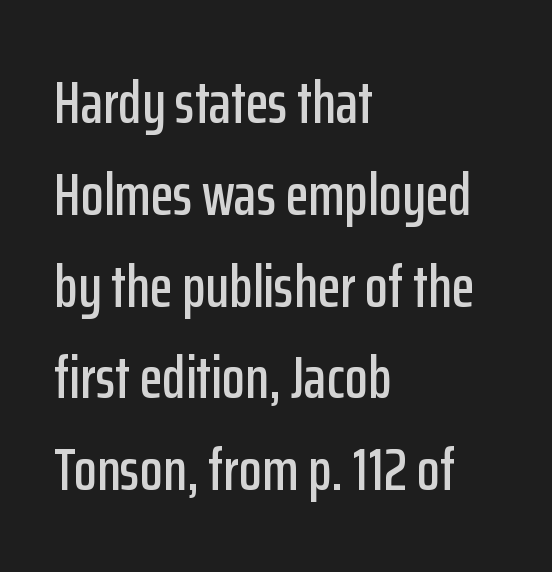
Q: Is the text italic (slanted)? A: No, it is upright.
Q: Is the typeface a serif or a sans-serif typeface? A: Sans-serif.
Q: Is the text underlined? A: No.
Q: How is the paragraph aligned? A: Left-aligned.
Q: Is the spacing between letters normal or unusually wide? A: Normal.
Q: Is the spacing between lines tight, normal or loose? A: Normal.
Q: Width (condensed, normal, or wide)? A: Condensed.
Q: Stroke contrast? A: Low.
Q: x-height? A: Medium.
Q: Monospaced? A: No.
